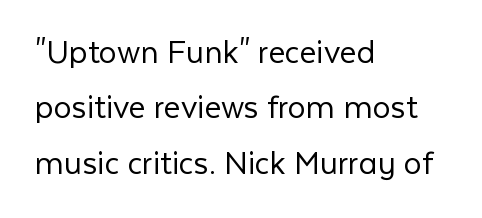
{"serif": "no", "italic": "no", "bold": "no", "weight": "light", "width": "normal", "stroke_contrast": "low", "x_height": "medium", "monospaced": "no", "underline": "no", "align": "left", "line_spacing": "normal", "line_spacing_ratio": 1.54, "letter_spacing": "normal", "letter_spacing_em": 0.0, "glyph_px": 36}
